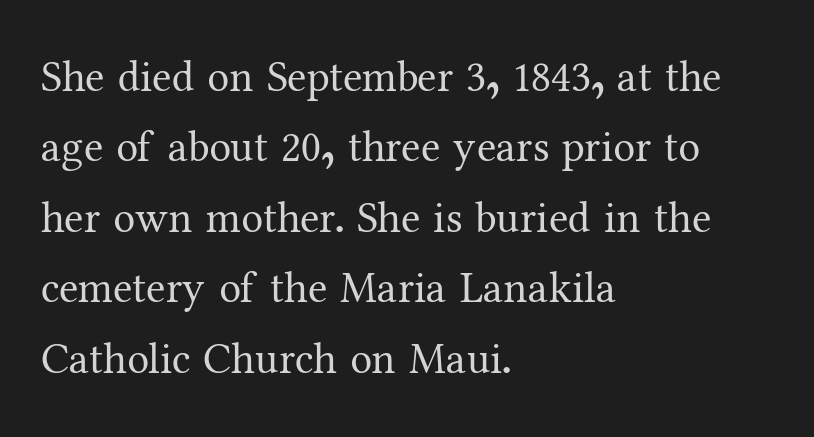
The image shows 44 px regular-weight serif type, upright; set left-aligned, normal line spacing (1.6x), normal letter spacing, not underlined; medium stroke contrast and a medium x-height.
